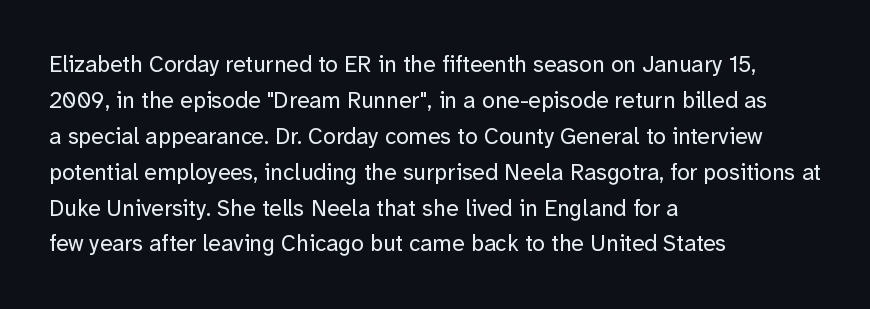
The image shows 23 px text type, upright; set left-aligned, normal line spacing (1.56x), normal letter spacing, not underlined.
